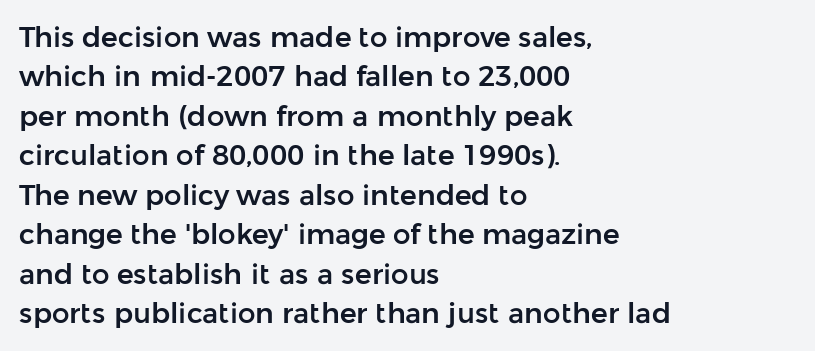
The image shows 28 px sans-serif type, upright; set left-aligned, normal line spacing (1.41x), normal letter spacing, not underlined; low stroke contrast and a medium x-height.
